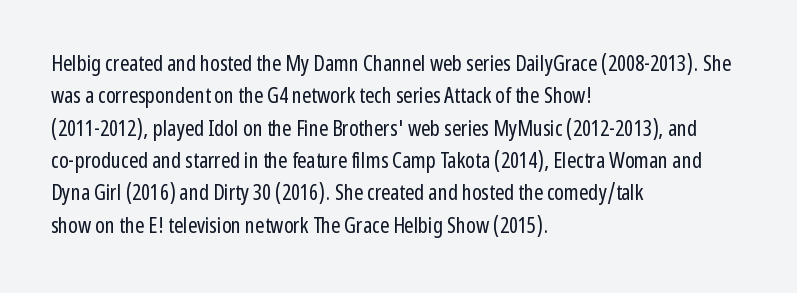
The image shows 22 px text type, upright; set left-aligned, normal line spacing (1.47x), normal letter spacing, not underlined.
